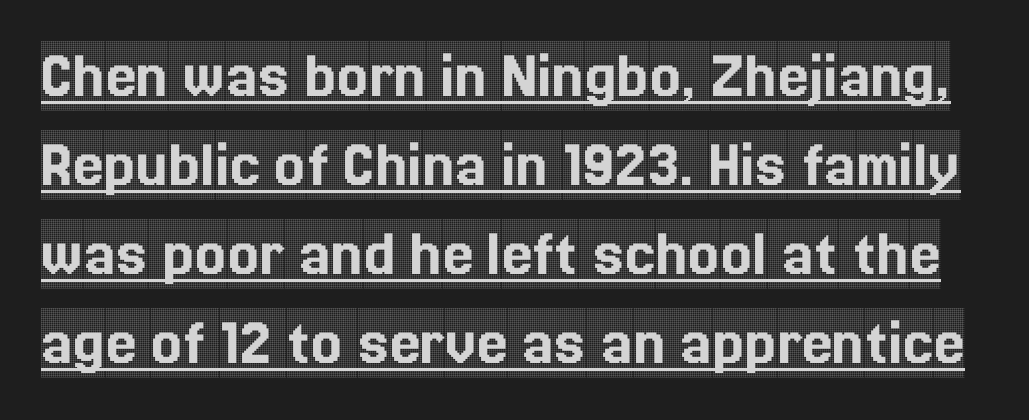
{"serif": "yes", "italic": "no", "width": "condensed", "x_height": "large", "monospaced": "no", "underline": "yes", "line_spacing": "normal", "line_spacing_ratio": 1.29, "letter_spacing": "normal", "letter_spacing_em": 0.0, "glyph_px": 69}
